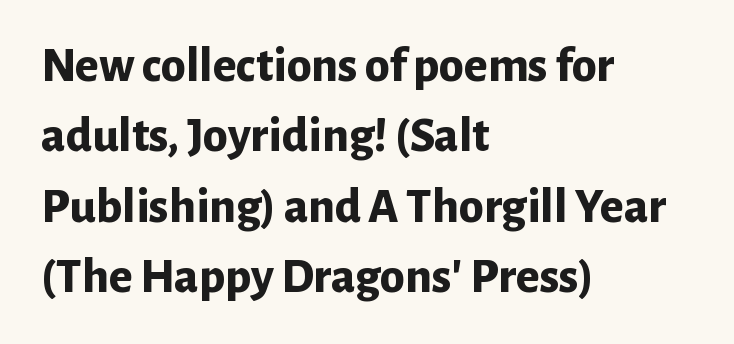
{"serif": "no", "italic": "no", "bold": "yes", "weight": "bold", "width": "normal", "stroke_contrast": "low", "x_height": "medium", "monospaced": "no", "underline": "no", "align": "left", "line_spacing": "normal", "line_spacing_ratio": 1.41, "letter_spacing": "normal", "letter_spacing_em": 0.0, "glyph_px": 50}
